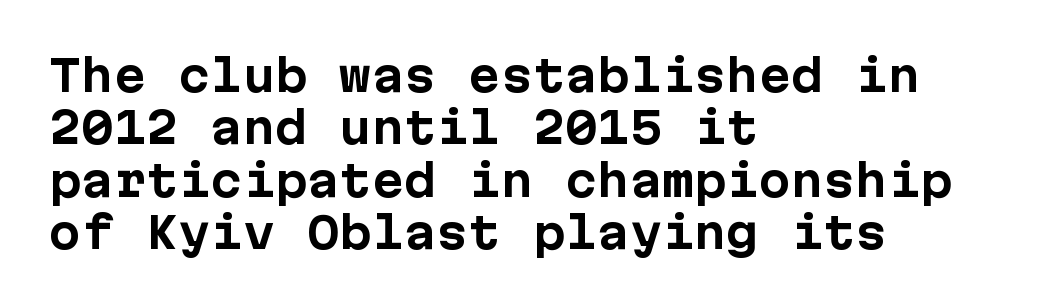
{"serif": "no", "italic": "no", "bold": "yes", "weight": "bold", "width": "normal", "stroke_contrast": "low", "x_height": "medium", "underline": "no", "align": "left", "line_spacing_ratio": 1.22, "letter_spacing": "normal", "letter_spacing_em": 0.0, "glyph_px": 43}
